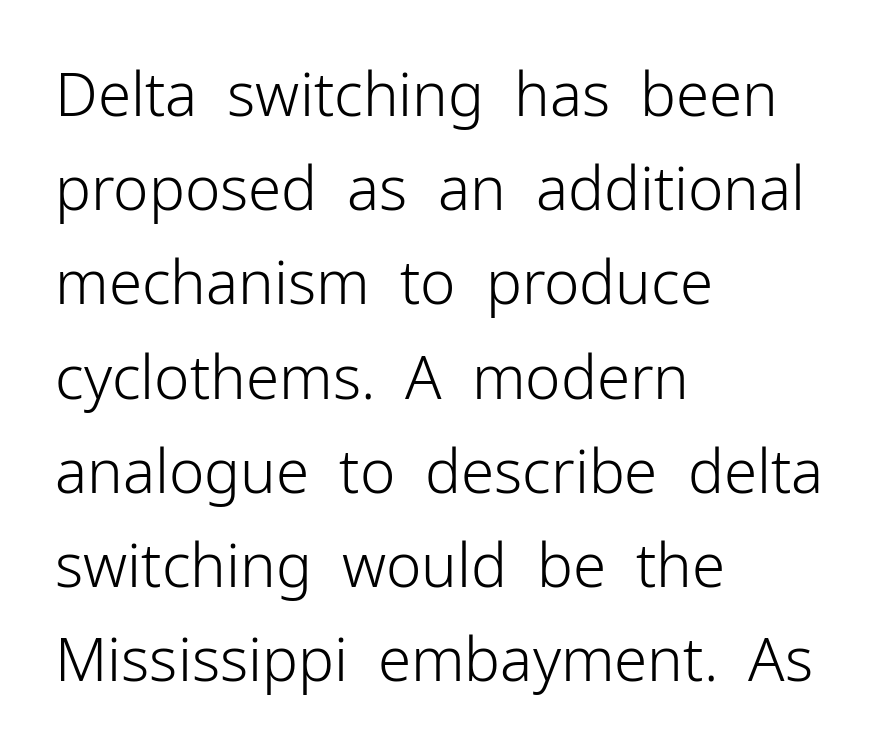
Stroke mass is kept to a normal reading level or below. A typesetter would call this proportional, since set widths differ per character. No extra tracking has been applied to these lines. The space between consecutive lines is moderate. You can tell from the bare stems that sans-serif type was used. The passage shown is not underscored anywhere.
